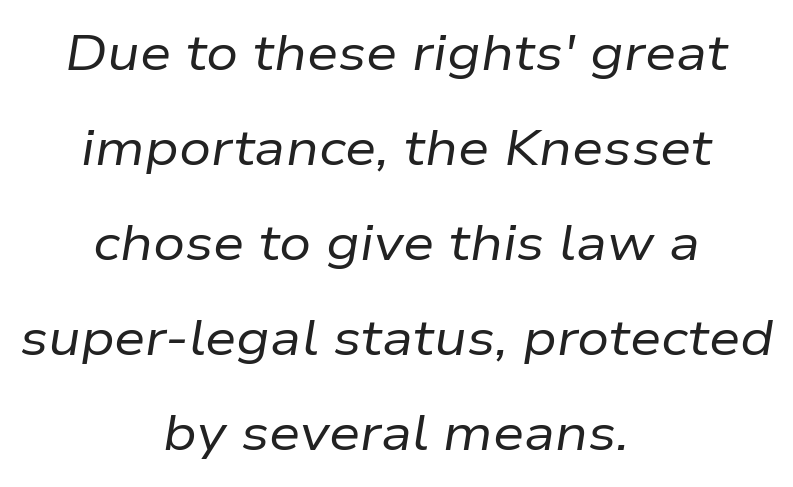
Q: Is the text bold? A: No.
Q: Is the text italic (slanted)? A: Yes, it leans right by about 9 degrees.
Q: Is the text underlined? A: No.
Q: How is the paragraph aligned? A: Centered.
Q: Is the spacing between letters normal or unusually wide? A: Normal.
Q: Is the spacing between lines tight, normal or loose? A: Loose.
Q: Width (condensed, normal, or wide)? A: Normal.
Q: Stroke contrast? A: Low.
Q: x-height? A: Medium.
Q: Monospaced? A: No.
